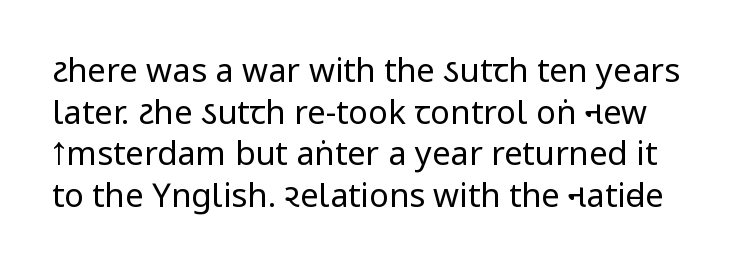
Q: Is the text bold? A: No.
Q: Is the text italic (slanted)? A: No, it is upright.
Q: Is the typeface a serif or a sans-serif typeface? A: Sans-serif.
Q: Is the text underlined? A: No.
Q: Is the spacing between letters normal or unusually wide? A: Normal.
Q: Is the spacing between lines tight, normal or loose? A: Normal.
Q: Width (condensed, normal, or wide)? A: Condensed.
Q: Stroke contrast? A: Low.
Q: x-height? A: Large.
Q: Monospaced? A: No.
